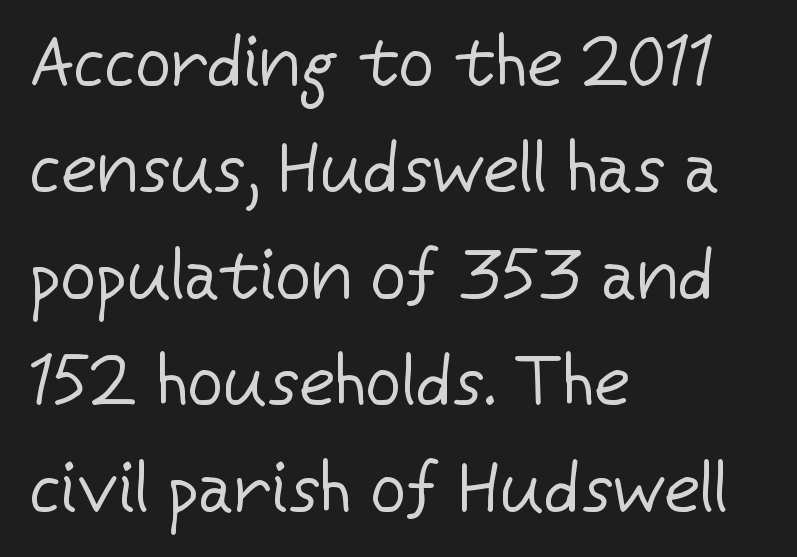
The image shows 70 px regular-weight sans-serif type, upright; set left-aligned, normal line spacing (1.52x), normal letter spacing, not underlined; low stroke contrast and a medium x-height.
